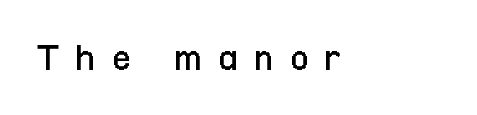
Q: Is the text bold? A: No.
Q: Is the text italic (slanted)? A: No, it is upright.
Q: Is the typeface a serif or a sans-serif typeface? A: Sans-serif.
Q: Is the text underlined? A: No.
Q: Is the spacing between letters normal or unusually wide? A: Unusually wide.
Q: Width (condensed, normal, or wide)? A: Condensed.
Q: Stroke contrast? A: Low.
Q: x-height? A: Medium.
Q: Monospaced? A: No.
